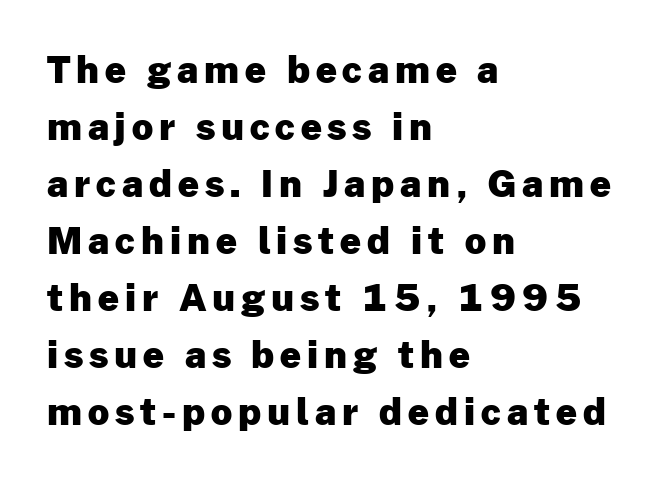
Q: Is the text bold? A: Yes.
Q: Is the text italic (slanted)? A: No, it is upright.
Q: Is the typeface a serif or a sans-serif typeface? A: Sans-serif.
Q: Is the text underlined? A: No.
Q: How is the paragraph aligned? A: Left-aligned.
Q: Is the spacing between lines tight, normal or loose? A: Normal.
Q: Width (condensed, normal, or wide)? A: Normal.
Q: Stroke contrast? A: Low.
Q: x-height? A: Medium.
Q: Monospaced? A: No.
